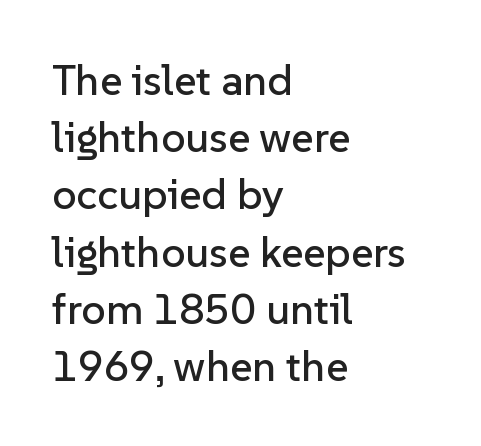
Q: Is the text italic (slanted)? A: No, it is upright.
Q: Is the typeface a serif or a sans-serif typeface? A: Sans-serif.
Q: Is the text underlined? A: No.
Q: How is the paragraph aligned? A: Left-aligned.
Q: Is the spacing between letters normal or unusually wide? A: Normal.
Q: Is the spacing between lines tight, normal or loose? A: Normal.
Q: Width (condensed, normal, or wide)? A: Normal.
Q: Stroke contrast? A: Low.
Q: x-height? A: Medium.
Q: Monospaced? A: No.
